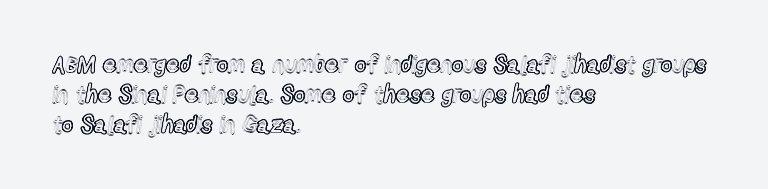
{"underline": "no", "align": "left", "line_spacing": "normal", "line_spacing_ratio": 1.25, "letter_spacing": "normal", "letter_spacing_em": 0.0, "glyph_px": 24}
